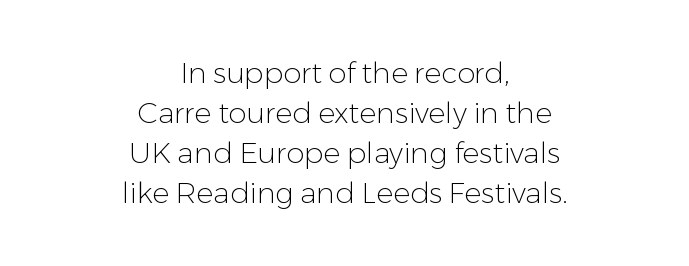
A typesetter would label this face a sans. Just letters on the line, the space beneath them empty. These lines keep a tight, regular rhythm from letter to letter. Varying glyph widths throughout — classic text-font behaviour. Compared with typical paragraphs, the rows here are spaced about the same. This is the regular roman posture of the typeface.
